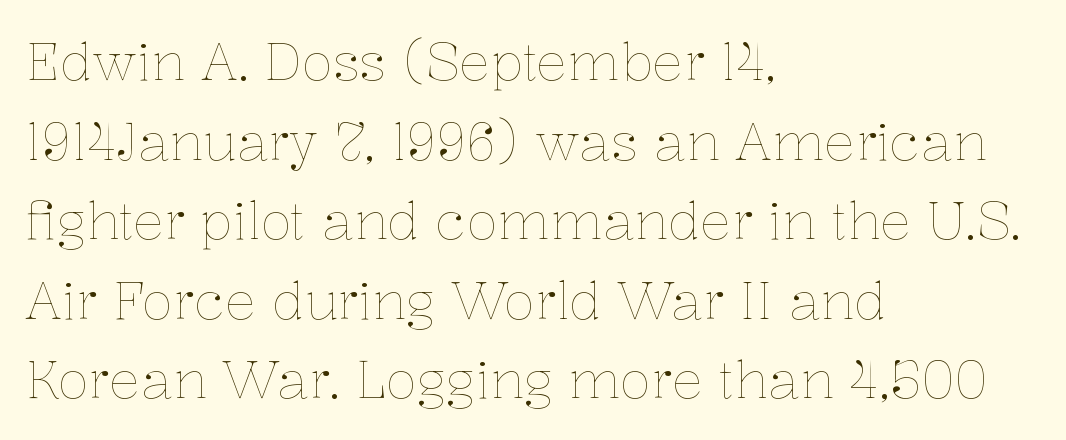
These lines keep a tight, regular rhythm from letter to letter. Lines of text with bare space underneath. If you drew a ruler down the left edge, every line would touch it. Quick note: not italic, upright.
